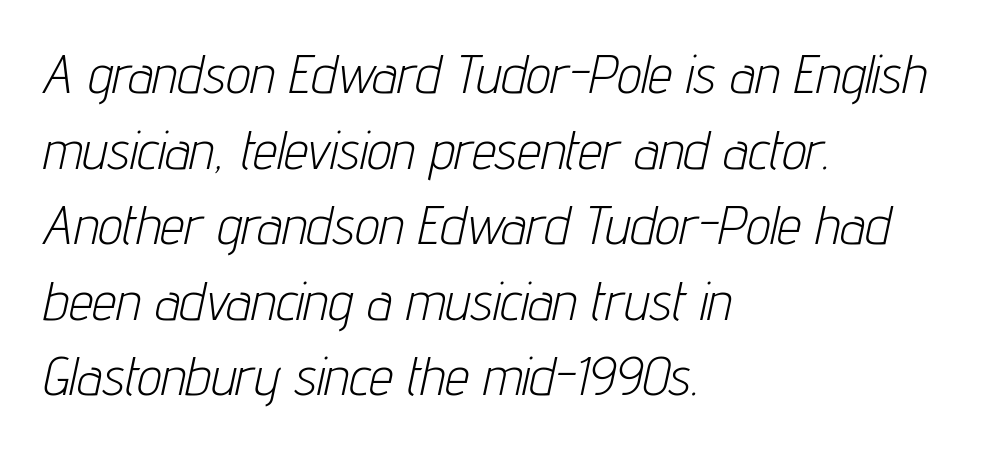
The image shows 54 px light, condensed type, italic (leaning right); set left-aligned, normal line spacing (1.4x), normal letter spacing, not underlined; low stroke contrast and a medium x-height.
